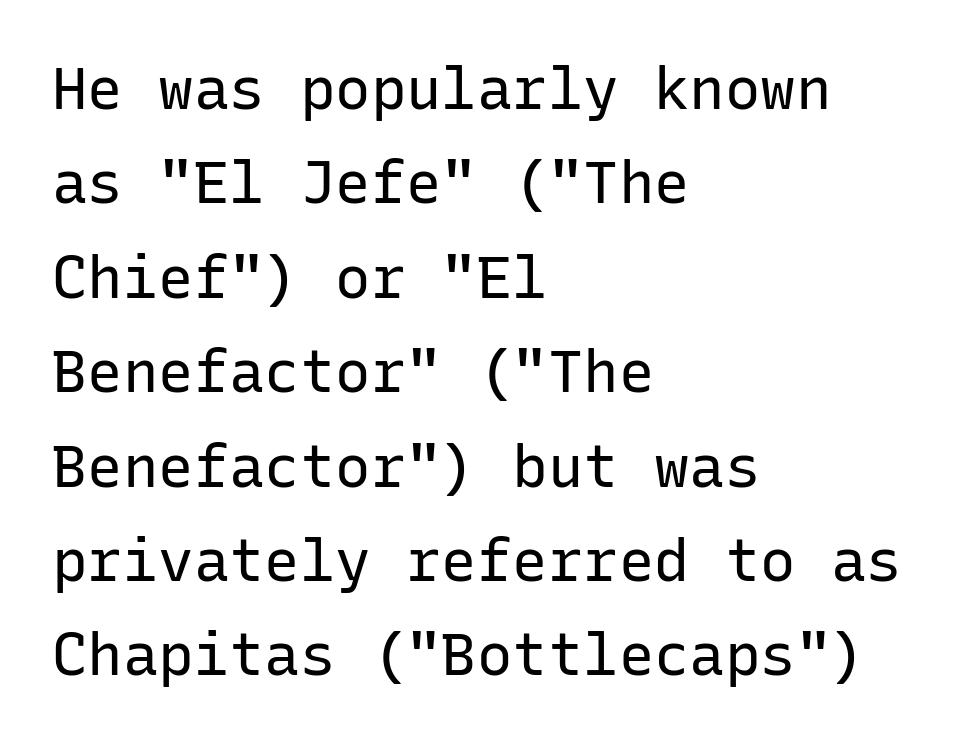
The image shows 59 px regular-weight sans-serif type, upright, monospaced; set left-aligned, normal line spacing (1.6x), normal letter spacing, not underlined; low stroke contrast and a medium x-height.
